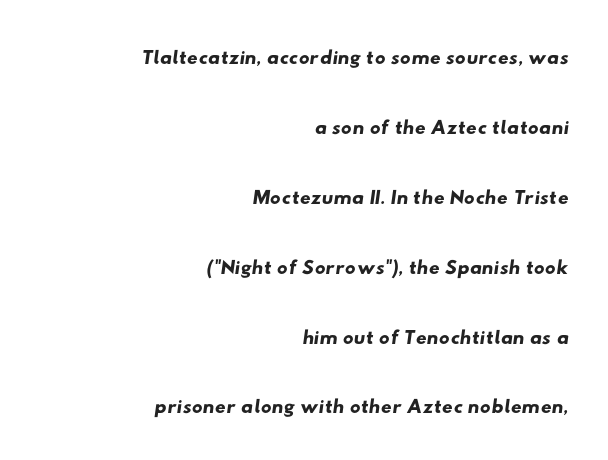
{"serif": "no", "width": "wide", "stroke_contrast": "low", "x_height": "small", "monospaced": "no", "underline": "no", "align": "right", "line_spacing": "loose", "line_spacing_ratio": 2.33, "letter_spacing": "normal", "letter_spacing_em": 0.0, "glyph_px": 30}
